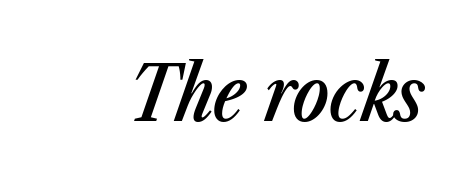
Q: Is the text bold? A: Semi-bold.
Q: Is the text italic (slanted)? A: Yes, it leans right by about 23 degrees.
Q: Is the text underlined? A: No.
Q: Is the spacing between letters normal or unusually wide? A: Normal.
Q: Width (condensed, normal, or wide)? A: Condensed.
Q: Stroke contrast? A: Low.
Q: x-height? A: Medium.
Q: Monospaced? A: No.
